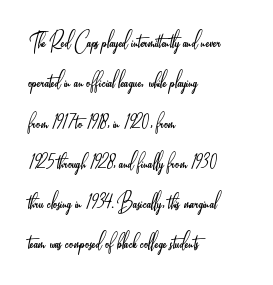
The image shows 26 px text type; set left-aligned, normal line spacing (1.55x), normal letter spacing, not underlined.
